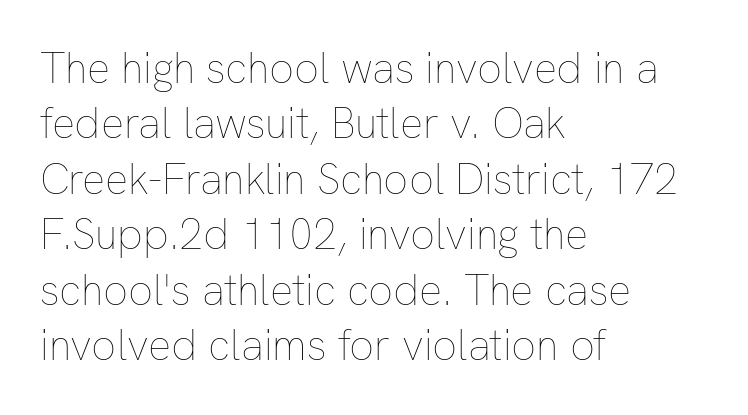
The image shows 43 px thin type, upright; set left-aligned, normal line spacing (1.29x), normal letter spacing, not underlined; low stroke contrast and a medium x-height.
